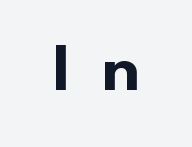
The image shows 69 px bold sans-serif type, upright; set unusually wide letter spacing (+0.44 em), not underlined; low stroke contrast and a small x-height.
